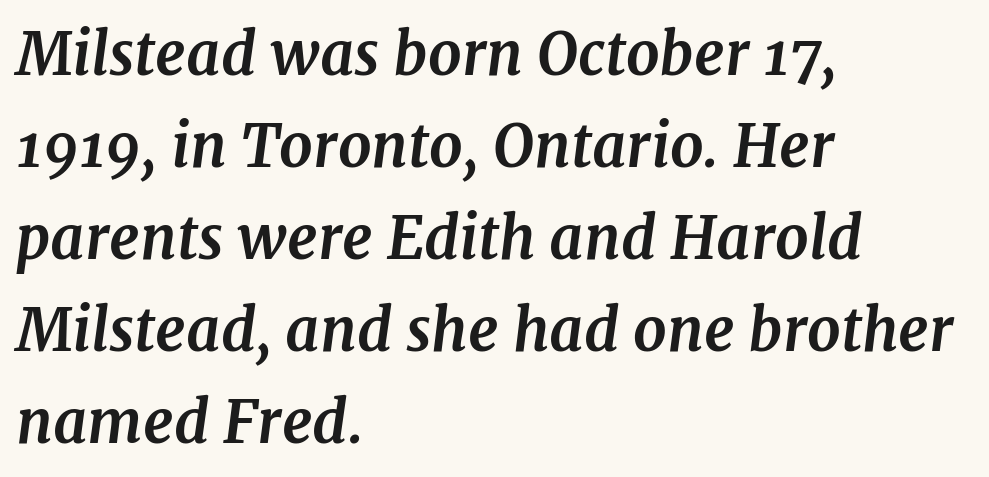
Q: Is the text bold? A: Yes.
Q: Is the text italic (slanted)? A: Yes, it leans right by about 7 degrees.
Q: Is the typeface a serif or a sans-serif typeface? A: Serif.
Q: Is the text underlined? A: No.
Q: How is the paragraph aligned? A: Left-aligned.
Q: Is the spacing between letters normal or unusually wide? A: Normal.
Q: Is the spacing between lines tight, normal or loose? A: Normal.
Q: Width (condensed, normal, or wide)? A: Normal.
Q: Stroke contrast? A: Medium.
Q: x-height? A: Medium.
Q: Monospaced? A: No.
